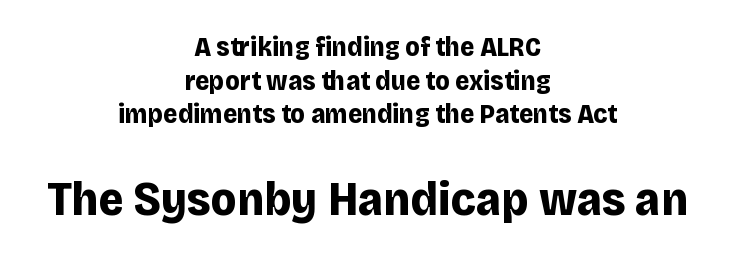
The image shows 48 px bold sans-serif type, upright; set centered, normal line spacing (1.25x), normal letter spacing, not underlined; the second (bottom) block is 1.78x larger; low stroke contrast and a large x-height.
